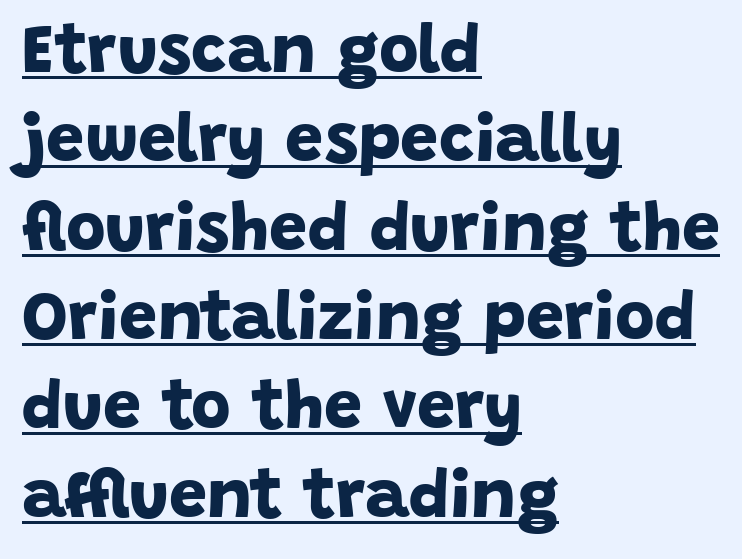
Q: Is the text bold? A: Yes.
Q: Is the typeface a serif or a sans-serif typeface? A: Sans-serif.
Q: Is the text underlined? A: Yes.
Q: How is the paragraph aligned? A: Left-aligned.
Q: Is the spacing between letters normal or unusually wide? A: Normal.
Q: Is the spacing between lines tight, normal or loose? A: Normal.
Q: Width (condensed, normal, or wide)? A: Normal.
Q: Stroke contrast? A: Low.
Q: x-height? A: Large.
Q: Monospaced? A: No.
